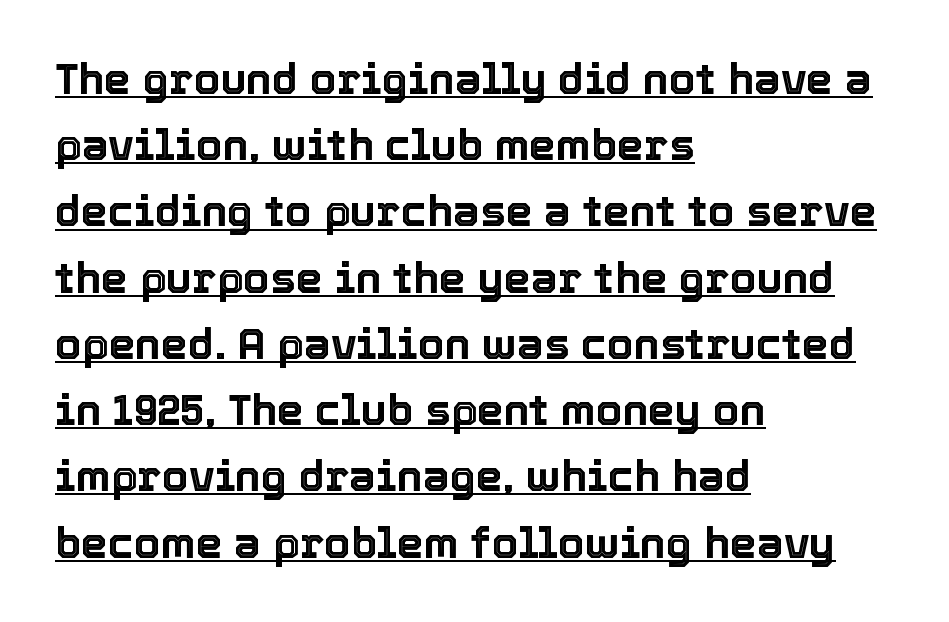
Q: Is the text italic (slanted)? A: No, it is upright.
Q: Is the text underlined? A: Yes.
Q: How is the paragraph aligned? A: Left-aligned.
Q: Is the spacing between letters normal or unusually wide? A: Normal.
Q: Is the spacing between lines tight, normal or loose? A: Normal.
Q: Width (condensed, normal, or wide)? A: Normal.
Q: x-height? A: Medium.
Q: Monospaced? A: No.
